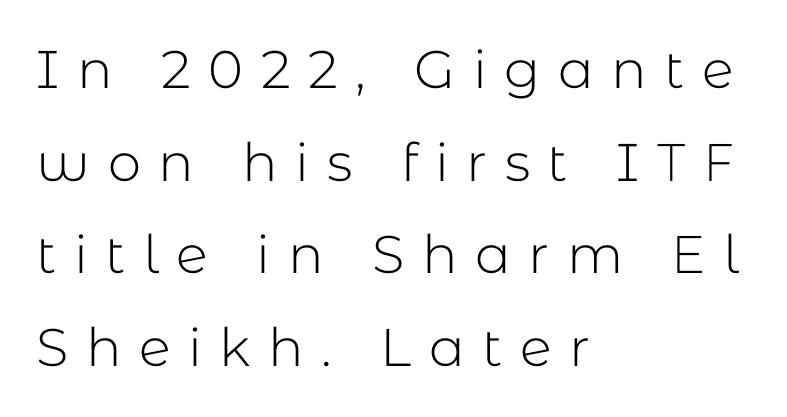
The image shows 53 px light sans-serif type, upright; set left-aligned, line spacing 1.75x, unusually wide letter spacing (+0.33 em), not underlined; low stroke contrast and a medium x-height.
